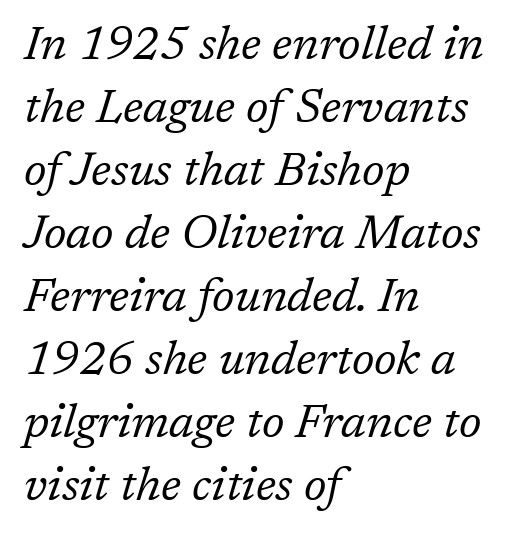
{"serif": "yes", "italic": "yes", "lean": "right", "slant_degrees": 17, "bold": "no", "weight": "regular", "width": "normal", "stroke_contrast": "low", "x_height": "medium", "monospaced": "no", "underline": "no", "align": "left", "line_spacing": "normal", "line_spacing_ratio": 1.34, "letter_spacing": "normal", "letter_spacing_em": 0.0, "glyph_px": 47}
